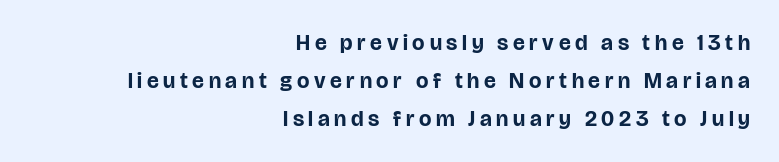
The image shows 22 px bold type, upright; set right-aligned, line spacing 1.73x, unusually wide letter spacing (+0.21 em), not underlined.
